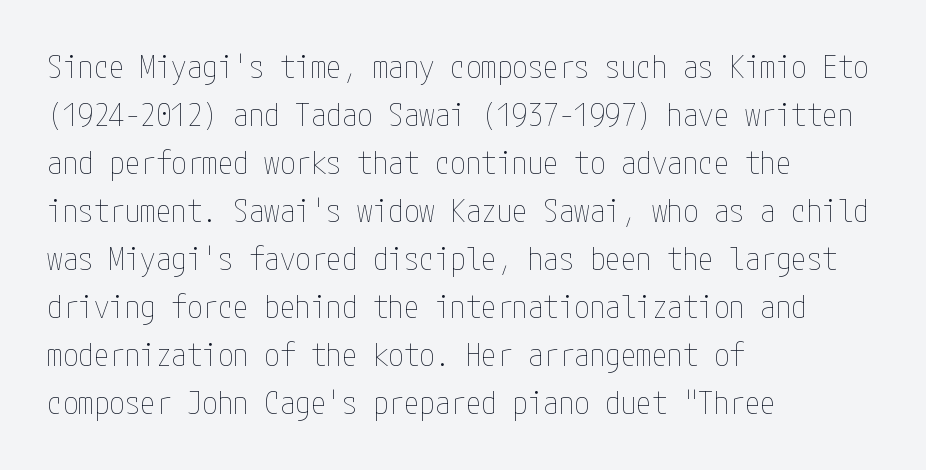
Casual observation: everything's shoved over to the left. Nobody touched the tracking dial on this one. The passage shown stacks its lines at a standard gap. The font's upright variant was chosen for this text. Nobody drew a line under any word here.
